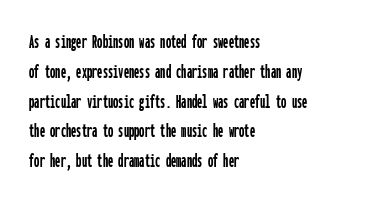
The image shows 21 px text type, upright; set left-aligned, normal line spacing (1.42x), normal letter spacing, not underlined.
